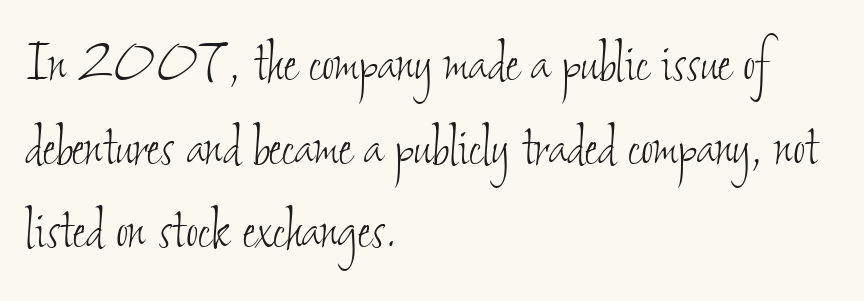
{"bold": "no", "weight": "thin", "width": "condensed", "stroke_contrast": "low", "x_height": "small", "monospaced": "no", "underline": "no", "align": "left", "line_spacing": "normal", "line_spacing_ratio": 1.25, "letter_spacing": "normal", "letter_spacing_em": 0.0, "glyph_px": 67}
